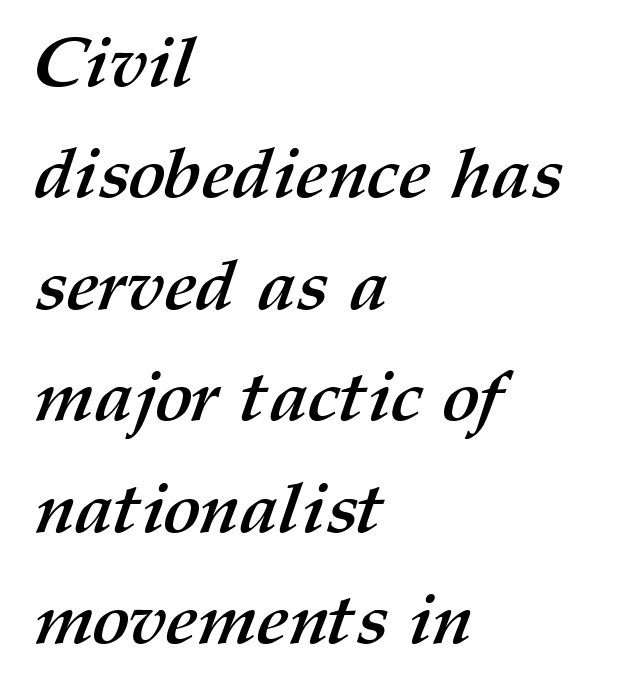
The image shows 71 px semibold type; set left-aligned, normal line spacing (1.57x), normal letter spacing, not underlined; medium stroke contrast and a medium x-height.
